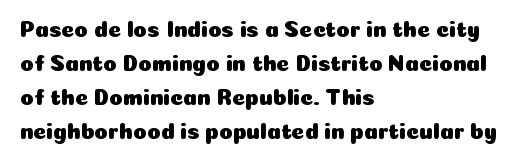
Students, observe: this is what conventionally led text looks like. This sample uses an upright cut, with every glyph sitting square on the baseline. A clean baseline with only descenders dipping below it. Each word holds together tightly as a unit, with standard inter-letter gaps.
